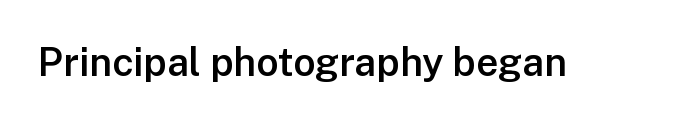
A typesetter would mark this as roman, not italic. The glyphs are unaccompanied by any horizontal stroke below them. Looks like regular typesetting: each glyph gets only the width it needs. There is no visible air inserted between adjacent glyphs. In terms of weight, the rendering is demibold, just under bold.
